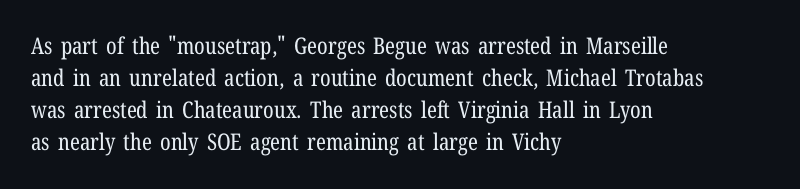
The image shows 23 px text type, upright; set left-aligned, normal line spacing (1.39x), normal letter spacing, not underlined.
